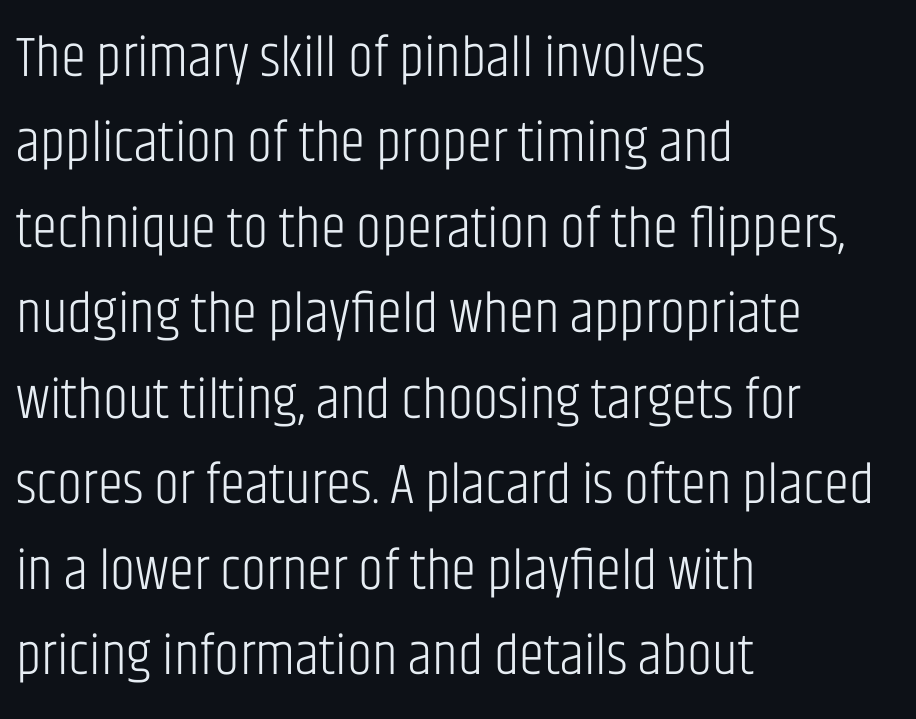
The image shows 57 px light, condensed sans-serif type, upright; set left-aligned, normal line spacing (1.5x), normal letter spacing, not underlined; low stroke contrast and a large x-height.
